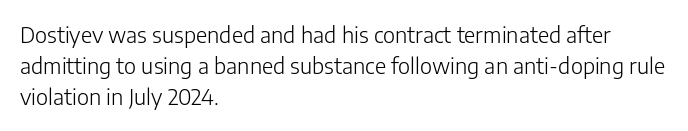
The image shows 22 px text type, upright; set left-aligned, normal line spacing (1.42x), normal letter spacing, not underlined.
